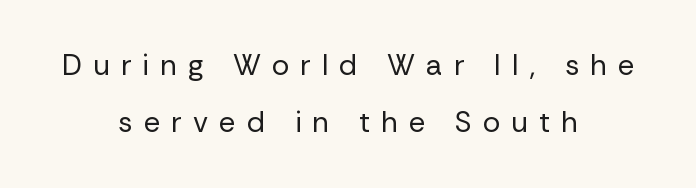
This sample has the flowing, uneven cadence of proportional lettering. No extra ink here — the face is not bold. The foot of each line stays bare and open. The characters display no serif detailing; their extremities are plain. The vertical gap from one line to the next is large. Does the lettering tilt? It doesn't — this is upright.
